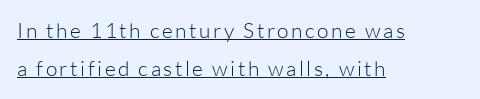
Q: Is the text bold? A: No.
Q: Is the text italic (slanted)? A: No, it is upright.
Q: Is the text underlined? A: Yes.
Q: How is the paragraph aligned? A: Left-aligned.
